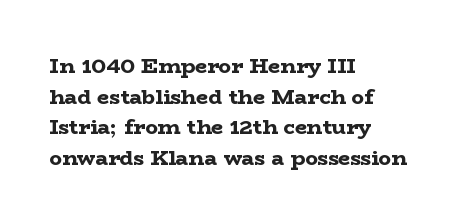
Q: Is the text bold? A: Yes.
Q: Is the text italic (slanted)? A: No, it is upright.
Q: Is the text underlined? A: No.
Q: How is the paragraph aligned? A: Left-aligned.
Q: Is the spacing between letters normal or unusually wide? A: Normal.
Q: Is the spacing between lines tight, normal or loose? A: Normal.
